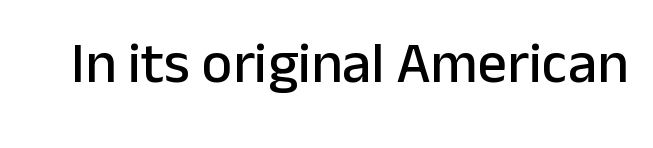
Q: Is the text italic (slanted)? A: No, it is upright.
Q: Is the typeface a serif or a sans-serif typeface? A: Sans-serif.
Q: Is the text underlined? A: No.
Q: Is the spacing between letters normal or unusually wide? A: Normal.
Q: Width (condensed, normal, or wide)? A: Normal.
Q: Stroke contrast? A: Low.
Q: x-height? A: Medium.
Q: Monospaced? A: No.
